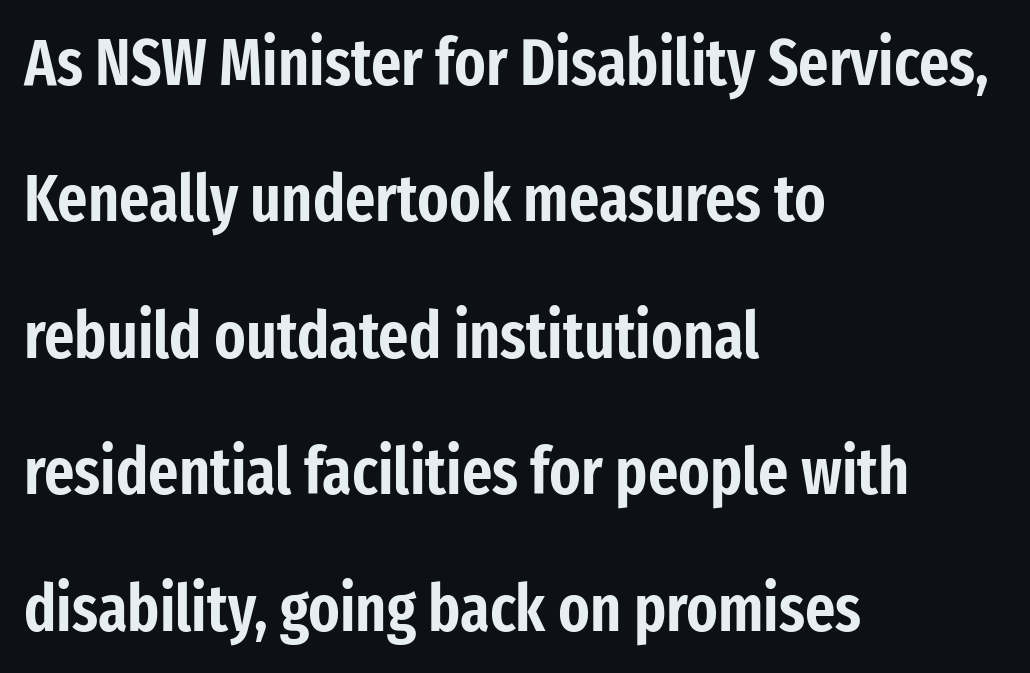
Q: Is the text italic (slanted)? A: No, it is upright.
Q: Is the typeface a serif or a sans-serif typeface? A: Sans-serif.
Q: Is the text underlined? A: No.
Q: How is the paragraph aligned? A: Left-aligned.
Q: Is the spacing between letters normal or unusually wide? A: Normal.
Q: Is the spacing between lines tight, normal or loose? A: Loose.
Q: Width (condensed, normal, or wide)? A: Condensed.
Q: Stroke contrast? A: Low.
Q: x-height? A: Medium.
Q: Monospaced? A: No.
